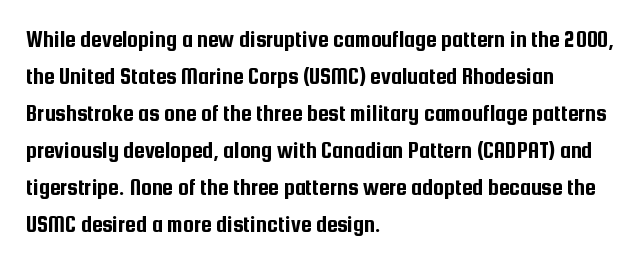
{"italic": "no", "underline": "no", "align": "left", "line_spacing": "normal", "line_spacing_ratio": 1.54, "letter_spacing": "normal", "letter_spacing_em": 0.0, "glyph_px": 24}
